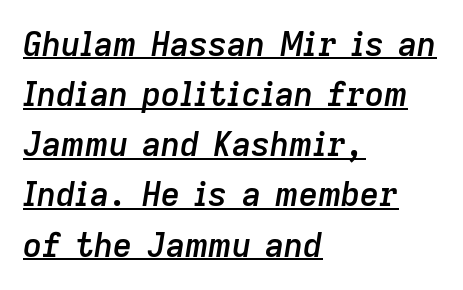
{"italic": "yes", "lean": "right", "slant_degrees": 9, "bold": "semi", "weight": "semibold", "width": "normal", "stroke_contrast": "low", "x_height": "medium", "monospaced": "no", "underline": "yes", "align": "left", "line_spacing": "normal", "line_spacing_ratio": 1.52, "letter_spacing": "normal", "letter_spacing_em": 0.0, "glyph_px": 33}
